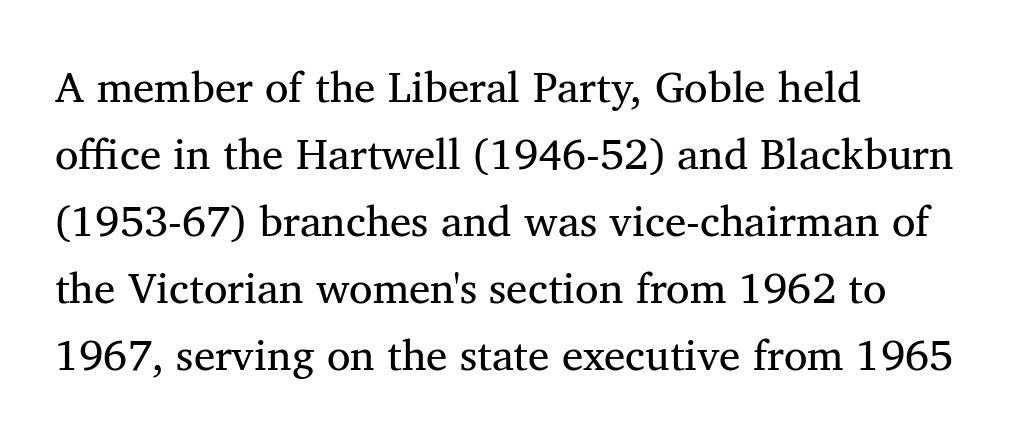
{"serif": "yes", "italic": "no", "bold": "no", "weight": "regular", "width": "normal", "stroke_contrast": "medium", "x_height": "medium", "monospaced": "no", "underline": "no", "align": "left", "line_spacing": "normal", "line_spacing_ratio": 1.56, "letter_spacing": "normal", "letter_spacing_em": 0.0, "glyph_px": 43}
